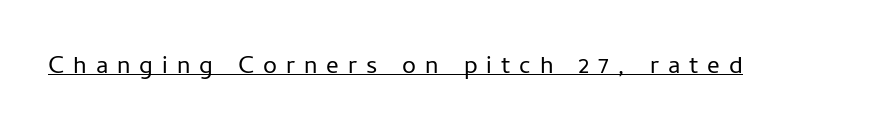
Is the stroke heavy? The answer is a plain regular-or-lighter. The tracking reads as deliberately expanded to a designer's eye. The specimen includes a rule beneath the text block's lines. These lines were composed using upright roman letters.
